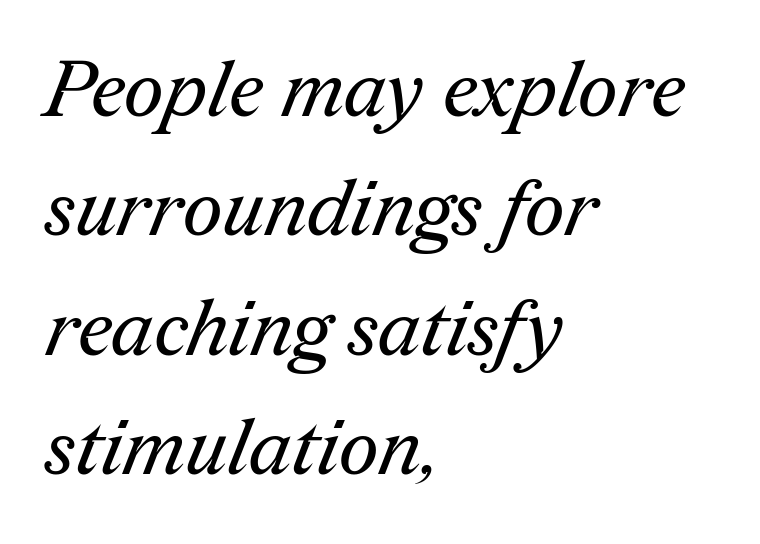
The image shows 78 px regular-weight serif type; set left-aligned, normal line spacing (1.53x), normal letter spacing, not underlined; medium stroke contrast and a medium x-height.
